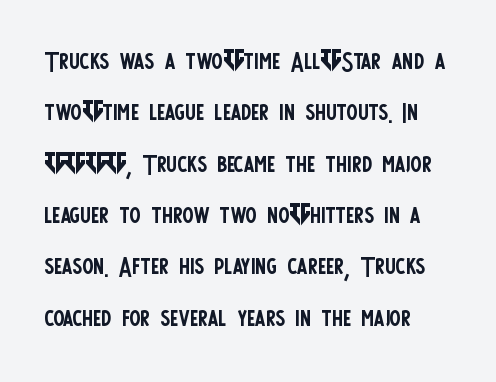
A typesetter would call this proportional, since set widths differ per character. Only glyphs here, with clear space below each row. The space between consecutive lines is moderate. This sample uses plain, unmodified letter spacing. Nope, no serifs anywhere on these letters.
